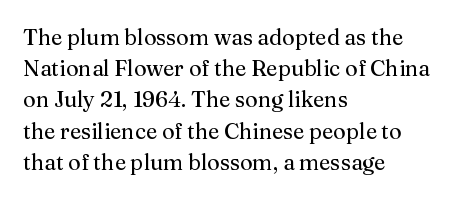
The image shows 22 px text type, upright; set left-aligned, normal line spacing (1.42x), normal letter spacing, not underlined.
